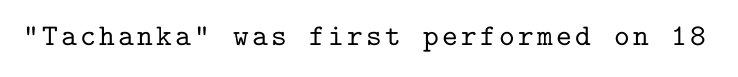
Q: Is the text italic (slanted)? A: No, it is upright.
Q: Is the typeface a serif or a sans-serif typeface? A: Serif.
Q: Is the text underlined? A: No.
Q: Width (condensed, normal, or wide)? A: Normal.
Q: Stroke contrast? A: Low.
Q: x-height? A: Medium.
Q: Monospaced? A: Yes.
